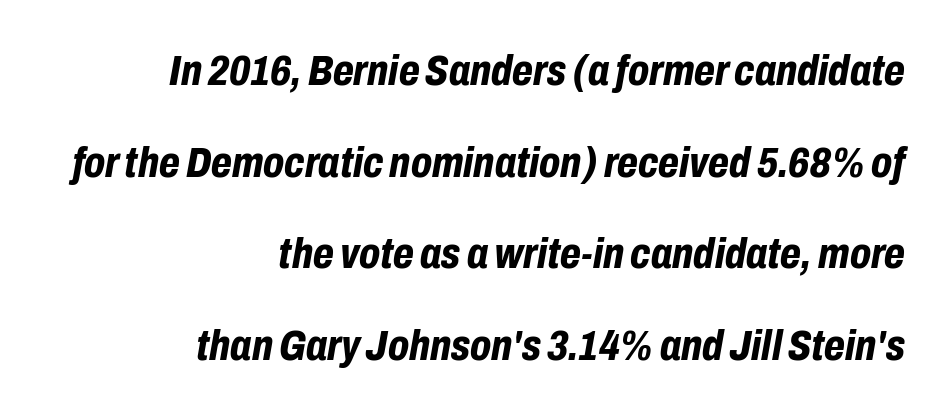
Q: Is the text bold? A: Yes.
Q: Is the text italic (slanted)? A: Yes, it leans right by about 10 degrees.
Q: Is the text underlined? A: No.
Q: How is the paragraph aligned? A: Right-aligned.
Q: Is the spacing between letters normal or unusually wide? A: Normal.
Q: Is the spacing between lines tight, normal or loose? A: Loose.
Q: Width (condensed, normal, or wide)? A: Condensed.
Q: Stroke contrast? A: Low.
Q: x-height? A: Medium.
Q: Monospaced? A: No.
